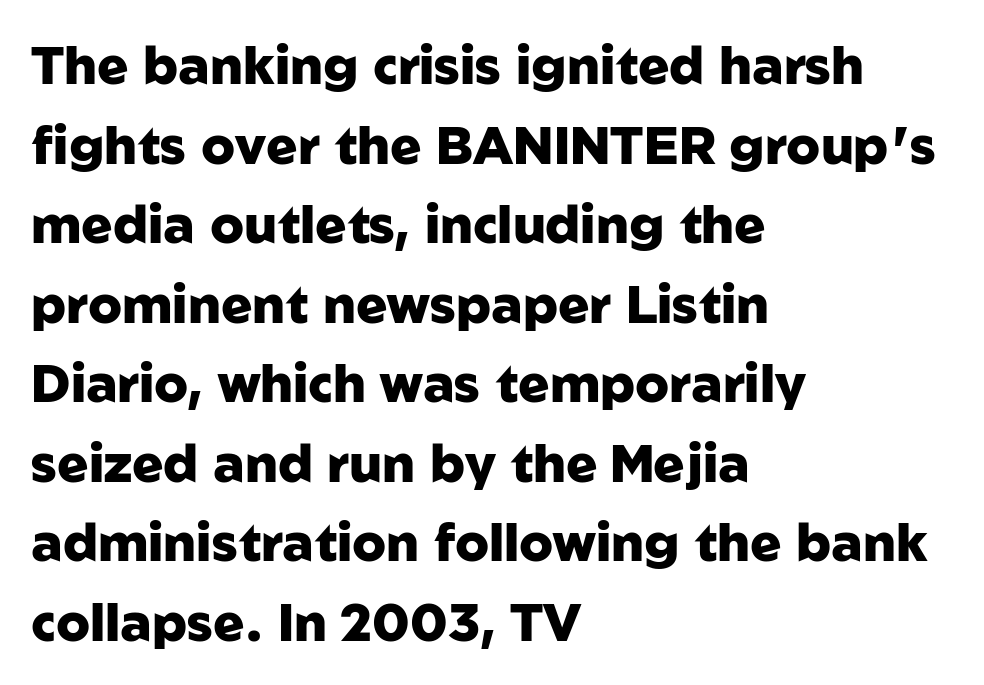
Where is the straight margin? On the left. These lines are rendered in a variable-pitch font. How would I describe the line gaps? Plain and ordinary. Quick note: not italic, upright. The letters are bold, with thick, heavy strokes. Type without underlining.
